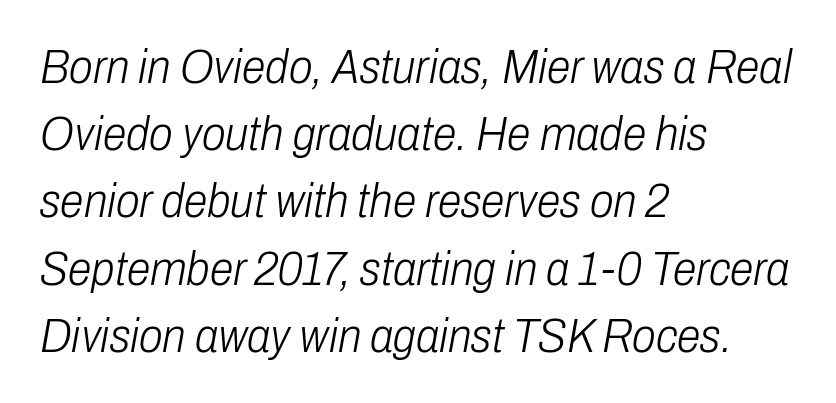
The image shows 48 px light, condensed type, italic (leaning right); set left-aligned, normal line spacing (1.4x), normal letter spacing, not underlined; low stroke contrast and a medium x-height.
